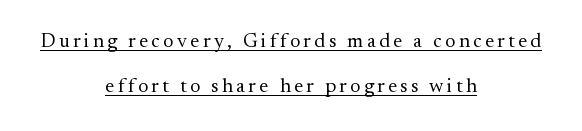
One-word summary of the alignment: center. When letters stand straight like this, we call the style roman or upright. Notice the wide empty band between every row — that's loose leading. Weight: in the light-to-regular range.
